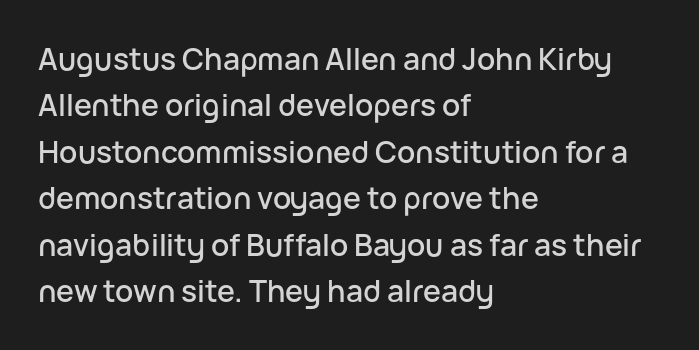
The words here are not underlined. The typography opts for an upright posture over an oblique one. What's the leading like? Ordinary, nothing unusual. A typesetter would call this proportional, since set widths differ per character.
